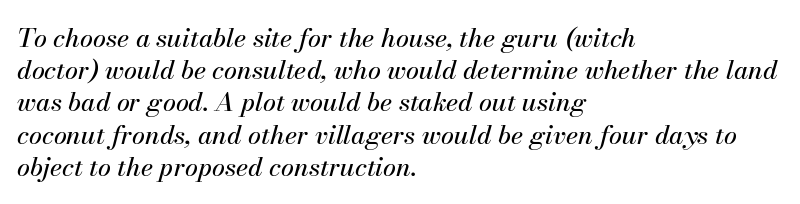
The lines in this sample share a left origin and differ only in where they stop. The lettering tilts uniformly, giving the passage an italic look. Only glyphs here, with clear space below each row. A typesetter would call this zero additional tracking.
